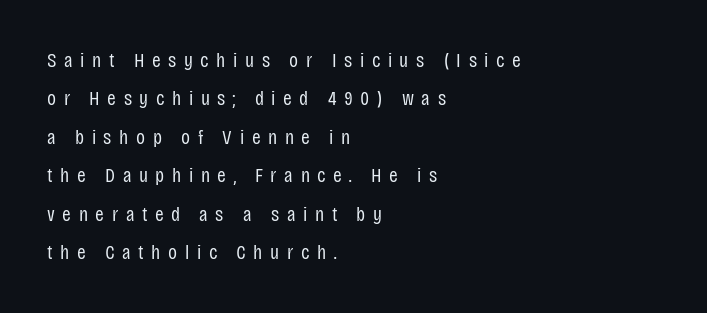
Has an underline been added? It has not. Left-aligned paragraph, ragged on the right. Display-style spreading of the glyphs; the letterfit is very open. The typeface has the unassuming heft of standard copy or less. It's the straight-up-and-down kind of type.
